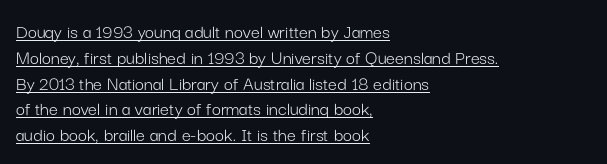
Q: Is the text bold? A: No.
Q: Is the text italic (slanted)? A: No, it is upright.
Q: Is the text underlined? A: Yes.
Q: How is the paragraph aligned? A: Left-aligned.
Q: Is the spacing between letters normal or unusually wide? A: Normal.
Q: Is the spacing between lines tight, normal or loose? A: Normal.
